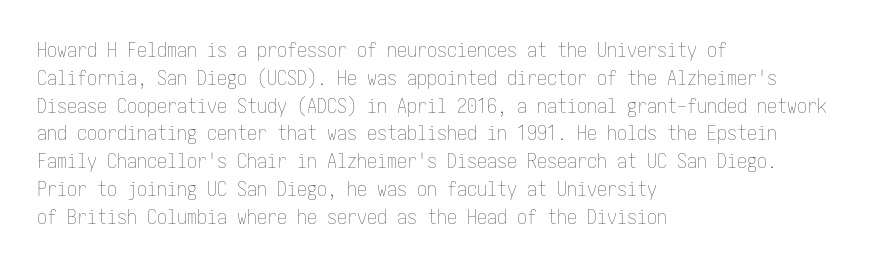
Q: Is the text bold? A: No.
Q: Is the text italic (slanted)? A: No, it is upright.
Q: Is the text underlined? A: No.
Q: How is the paragraph aligned? A: Left-aligned.
Q: Is the spacing between letters normal or unusually wide? A: Normal.
Q: Is the spacing between lines tight, normal or loose? A: Normal.
